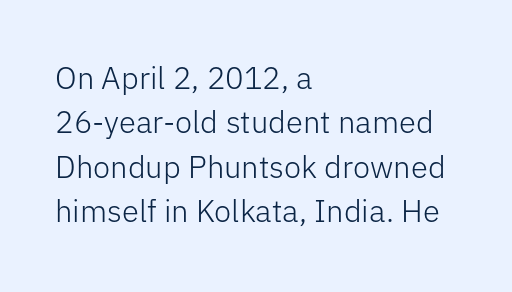
A typesetter would call this leading conventional body-copy spacing. To sum up the face: it is a sans, with no serifs. Horizontally, the lines are justified to the leading edge only. Nothing heavy about these letters — not bold at all.
